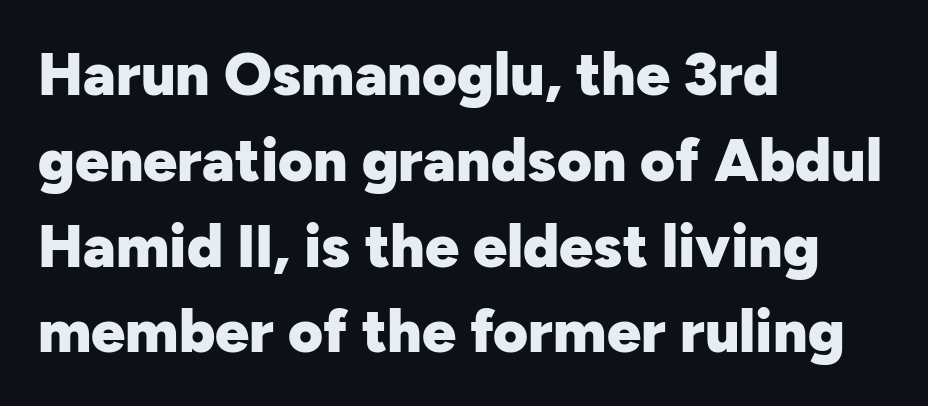
The image shows 60 px heavy sans-serif type, upright; set left-aligned, normal line spacing (1.43x), normal letter spacing, not underlined; low stroke contrast and a medium x-height.
